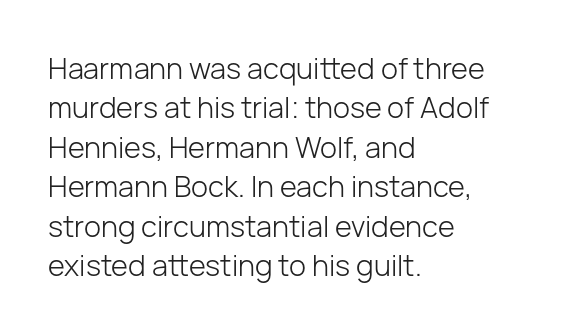
{"serif": "no", "italic": "no", "bold": "no", "weight": "light", "width": "normal", "stroke_contrast": "low", "x_height": "medium", "monospaced": "no", "underline": "no", "align": "left", "line_spacing": "normal", "line_spacing_ratio": 1.36, "letter_spacing": "normal", "letter_spacing_em": 0.0, "glyph_px": 29}
